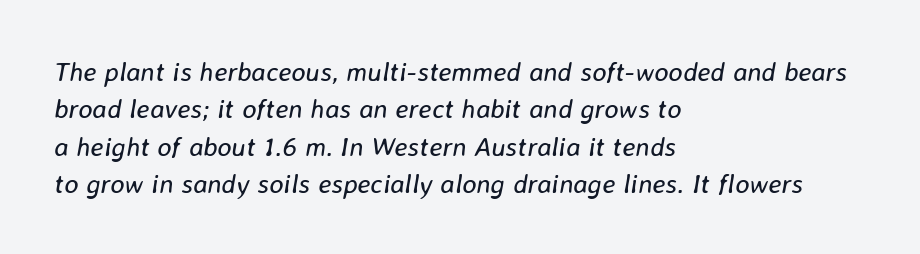
Q: Is the text bold? A: No.
Q: Is the text italic (slanted)? A: Yes, it leans right by about 8 degrees.
Q: Is the text underlined? A: No.
Q: How is the paragraph aligned? A: Left-aligned.
Q: Is the spacing between letters normal or unusually wide? A: Normal.
Q: Is the spacing between lines tight, normal or loose? A: Normal.
